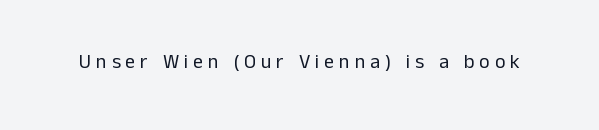
Q: Is the text bold? A: No.
Q: Is the text italic (slanted)? A: No, it is upright.
Q: Is the text underlined? A: No.
Q: Is the spacing between letters normal or unusually wide? A: Unusually wide.
